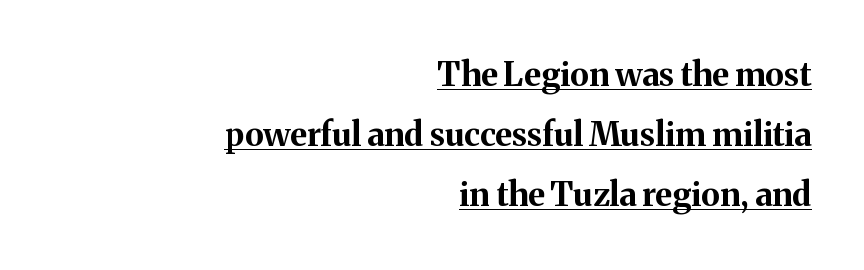
The image shows 33 px bold serif type, upright; set right-aligned, line spacing 1.82x, normal letter spacing, underlined; medium stroke contrast and a medium x-height.
